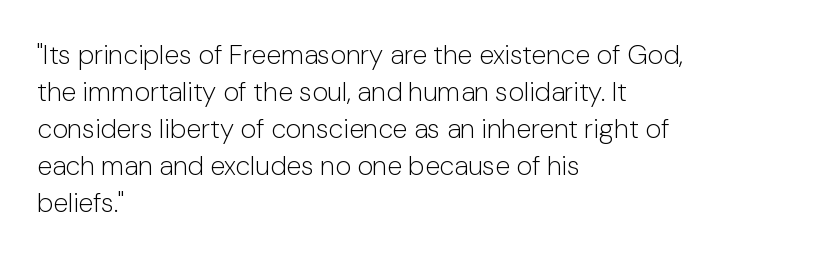
{"italic": "no", "bold": "no", "underline": "no", "align": "left", "line_spacing": "normal", "line_spacing_ratio": 1.37, "letter_spacing": "normal", "letter_spacing_em": 0.0, "glyph_px": 27}
